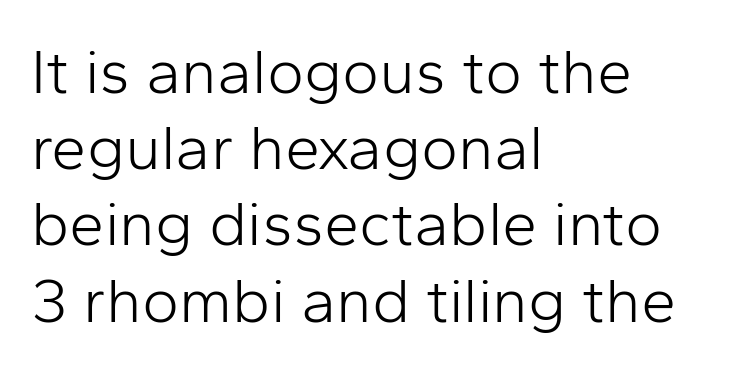
The image shows 63 px light sans-serif type, upright; set left-aligned, line spacing 1.21x, normal letter spacing, not underlined; low stroke contrast and a medium x-height.
